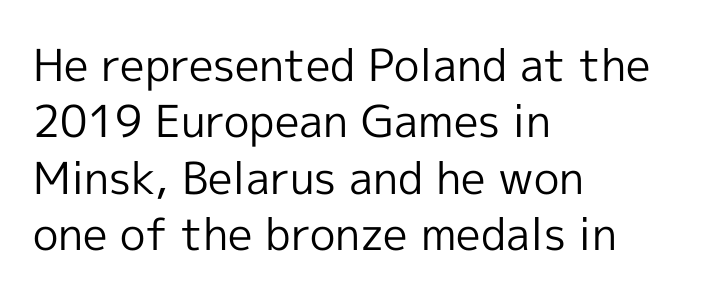
A quiet, ordinary-to-light weight characterises the typeface. Here the designer chose a conventional face with non-uniform glyph widths. The lettering stays uniformly vertical, giving the passage a roman look. The text block is weighted toward the left margin, trailing off unevenly rightward.
